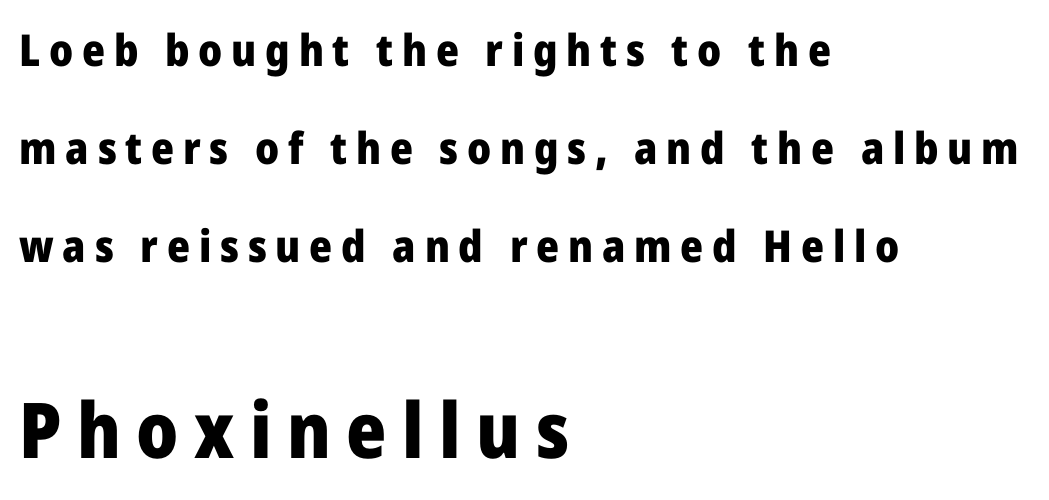
{"serif": "no", "italic": "no", "bold": "yes", "weight": "heavy", "width": "normal", "stroke_contrast": "low", "x_height": "medium", "monospaced": "no", "underline": "no", "align": "left", "line_spacing": "loose", "line_spacing_ratio": 2.23, "letter_spacing": "wide", "letter_spacing_em": 0.2, "larger_block": "second", "size_ratio": 1.75, "glyph_px": 77}
